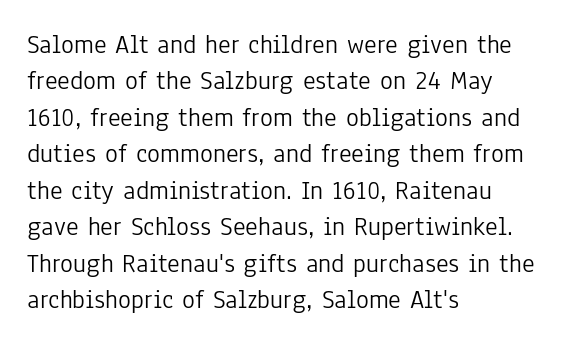
Upright lettering throughout. Reading down the column, the eye jumps a familiar distance to each next line. The typesetting does not lean heavy: it is not bold. Horizontal alignment here is leftward, the default for most running prose. The space directly below the letters is spotless. Glyph-to-glyph distance matches everyday printed text.
